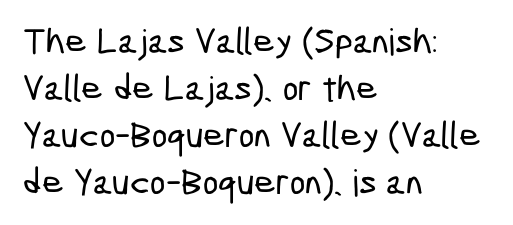
{"serif": "no", "width": "condensed", "stroke_contrast": "low", "x_height": "medium", "monospaced": "no", "underline": "no", "align": "left", "line_spacing": "normal", "line_spacing_ratio": 1.27, "letter_spacing": "normal", "letter_spacing_em": 0.0, "glyph_px": 37}
